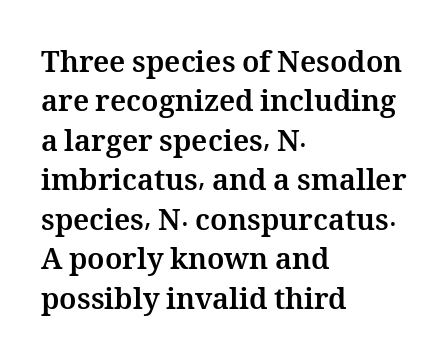
{"italic": "no", "bold": "yes", "weight": "bold", "width": "normal", "stroke_contrast": "medium", "x_height": "medium", "monospaced": "no", "underline": "no", "align": "left", "line_spacing": "normal", "line_spacing_ratio": 1.36, "letter_spacing": "normal", "letter_spacing_em": 0.0, "glyph_px": 29}
